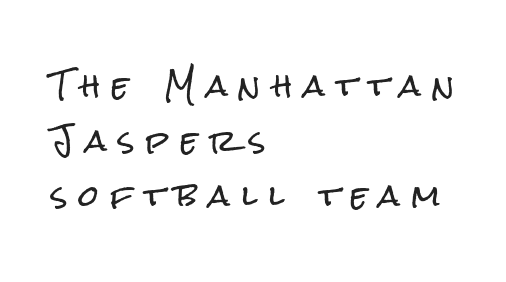
Q: Is the text italic (slanted)? A: No, it is upright.
Q: Is the typeface a serif or a sans-serif typeface? A: Sans-serif.
Q: Is the text underlined? A: No.
Q: How is the paragraph aligned? A: Left-aligned.
Q: Is the spacing between letters normal or unusually wide? A: Unusually wide.
Q: Is the spacing between lines tight, normal or loose? A: Loose.
Q: Width (condensed, normal, or wide)? A: Condensed.
Q: Stroke contrast? A: Low.
Q: x-height? A: Medium.
Q: Monospaced? A: No.
